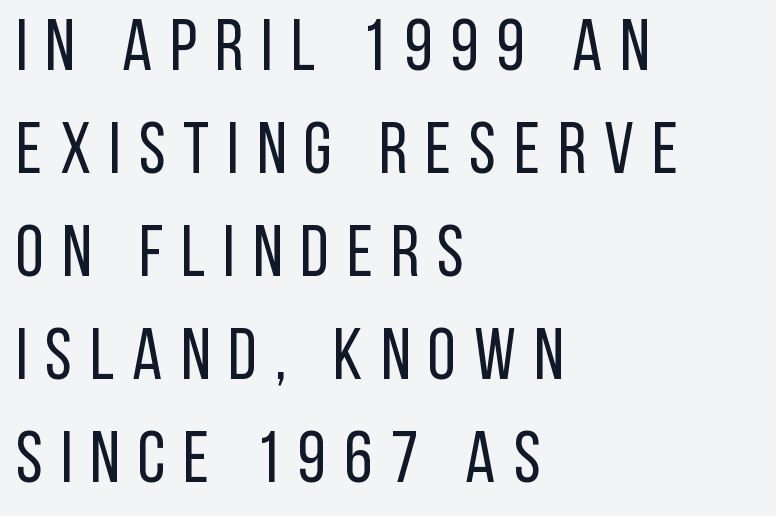
Grotesque or geometric, the face here clearly has no serifs. No chunkiness to these letters — they're not bold. Does the copy run flush right? No — it runs flush left. These lines are rendered in a variable-pitch font. The rows are spaced the way most documents space them. Only glyphs here, with clear space below each row.
